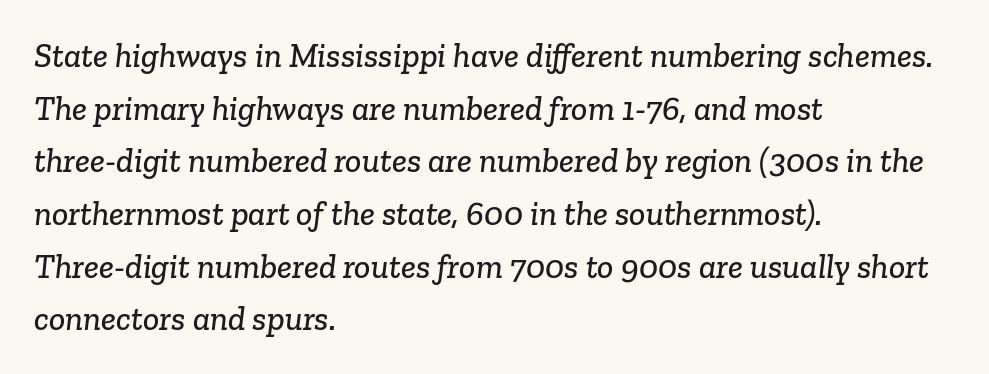
Leading: standard. Is this a fixed-width face? No — the glyphs have proportional, varying widths. Horizontal alignment here is leftward, the default for most running prose. This rendering employs a face with finishing strokes, i.e., a serif.
